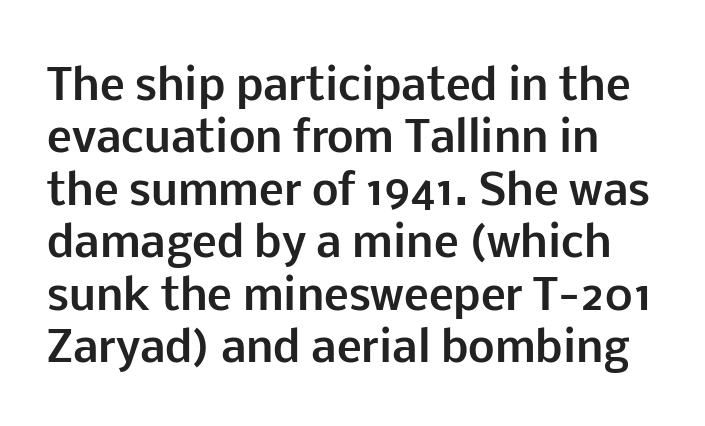
The letters carry no serifs — their stems end cleanly without finishing strokes. These lines sit exactly where default settings would place them. The face used here is proportionally spaced, like ordinary book or web type. Upright lettering throughout. The rendering keeps characters at their native spacing.
